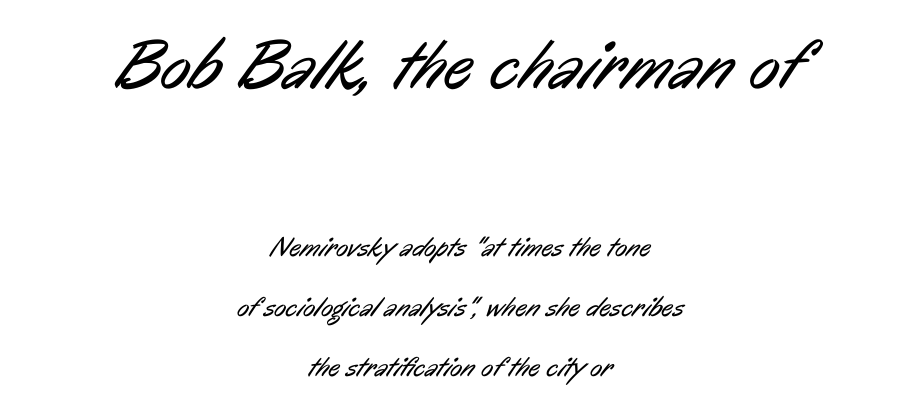
Weight: in the light-to-regular range. In terms of leading, this rendering errs on the spacious side. Spacing verdict: proportional, widths tailored to each character. Bigger letters appear in the top chunk; the bottom chunk is reduced. The line texture is even and compact thanks to regular tracking. Visually the block forms a symmetrical silhouette, jagged on both flanks.
